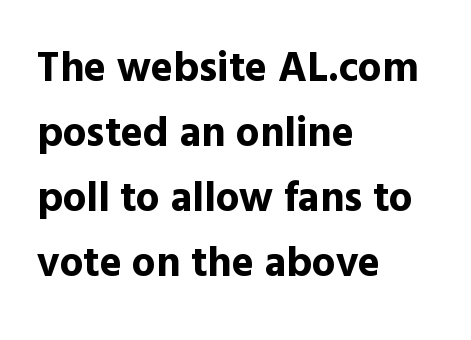
The rows are spaced the way most documents space them. Here the designer chose a conventional face with non-uniform glyph widths. The letters stand upright; this is a roman face. Bare-footed words on every line.
